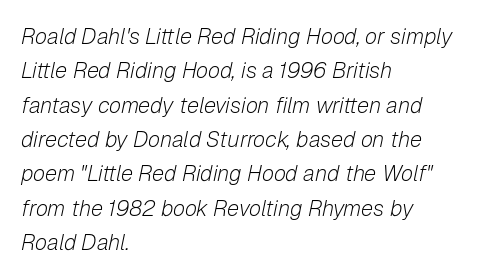
Weight: in the light-to-regular range. Between one letter and the next there's only the usual sliver of space. The lettering tilts uniformly, giving the passage an italic look. Normally led — the rows are evenly, conventionally spaced.
